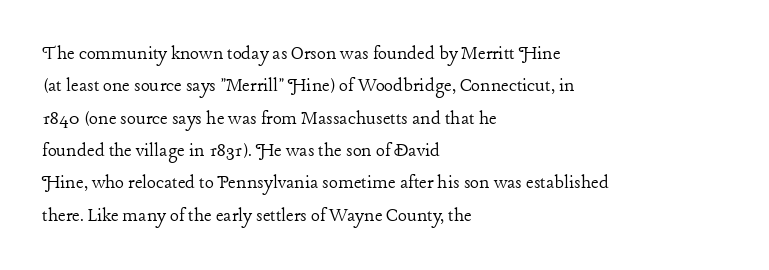
{"italic": "no", "bold": "no", "underline": "no", "align": "left", "line_spacing": "normal", "line_spacing_ratio": 1.54, "letter_spacing": "normal", "letter_spacing_em": 0.0, "glyph_px": 21}
